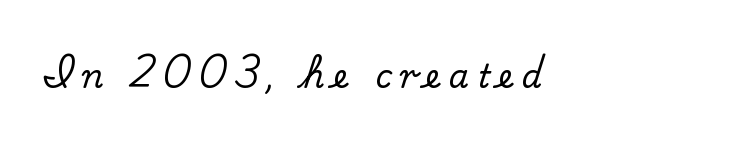
The image shows 32 px serif type; set unusually wide letter spacing (+0.27 em), not underlined; medium stroke contrast and a small x-height.
